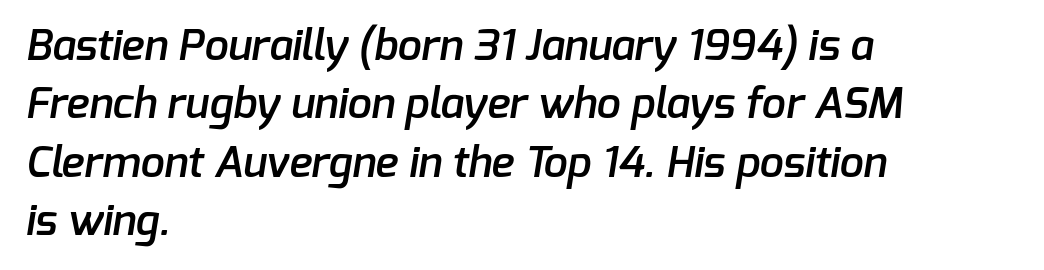
These lines keep a tight, regular rhythm from letter to letter. Is the type bold? Partly — it's a semibold, heavier than regular but not fully bold. Layout note: lines flush left. The letters advance in unequal steps, a hallmark of proportional type.
